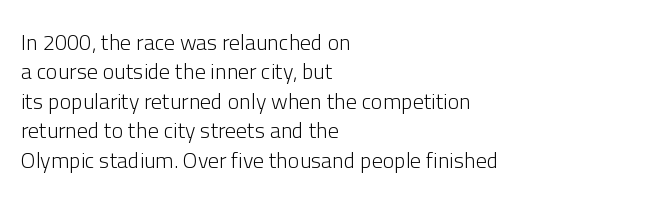
Q: Is the text bold? A: No.
Q: Is the text italic (slanted)? A: No, it is upright.
Q: Is the text underlined? A: No.
Q: How is the paragraph aligned? A: Left-aligned.
Q: Is the spacing between letters normal or unusually wide? A: Normal.
Q: Is the spacing between lines tight, normal or loose? A: Normal.
